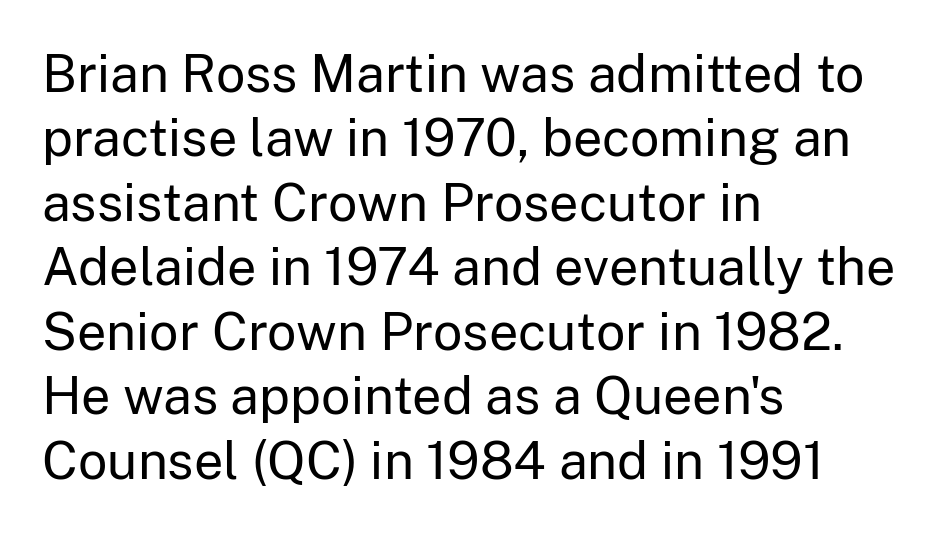
{"serif": "no", "italic": "no", "bold": "no", "weight": "regular", "width": "normal", "stroke_contrast": "low", "x_height": "medium", "monospaced": "no", "underline": "no", "align": "left", "line_spacing_ratio": 1.24, "letter_spacing": "normal", "letter_spacing_em": 0.0, "glyph_px": 52}
